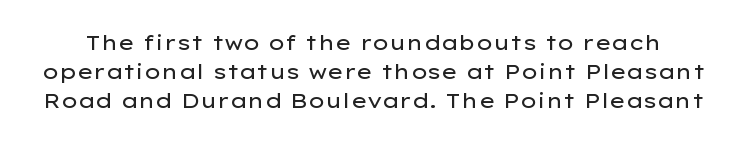
Nothing heavy about these letters — not bold at all. A typesetter would call this leading conventional body-copy spacing. Glyph-to-glyph distance matches everyday printed text. The lettering stays uniformly vertical, giving the passage a roman look. The passage shown is not underscored anywhere.
